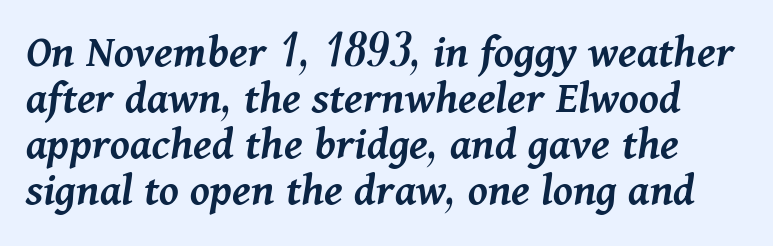
The image shows 48 px semibold type, italic (leaning right); set tight line spacing (0.96x), normal letter spacing, not underlined; medium stroke contrast and a medium x-height.
